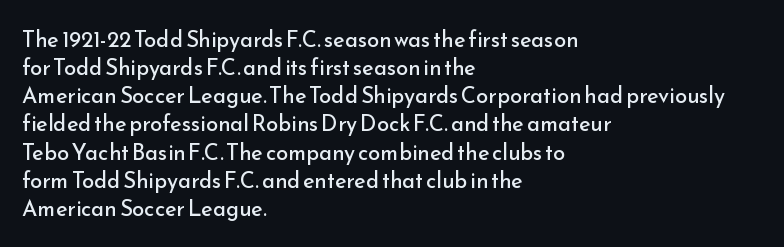
{"italic": "no", "bold": "no", "underline": "no", "align": "left", "line_spacing": "normal", "line_spacing_ratio": 1.28, "letter_spacing": "normal", "letter_spacing_em": 0.0, "glyph_px": 22}
